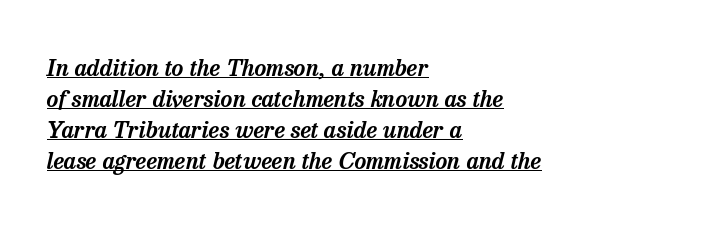
{"italic": "yes", "lean": "right", "slant_degrees": 13, "underline": "yes", "align": "left", "line_spacing": "normal", "line_spacing_ratio": 1.35, "letter_spacing": "normal", "letter_spacing_em": 0.0, "glyph_px": 23}
